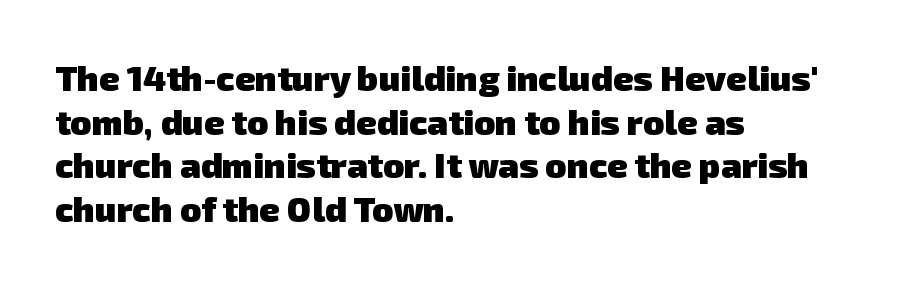
Characters follow at the spacing the type designer built in. To sum up the face: it is a sans, with no serifs. The passage shown is not underscored anywhere. One glance says typical: line gaps are just what's usual. This sample has the flowing, uneven cadence of proportional lettering.
